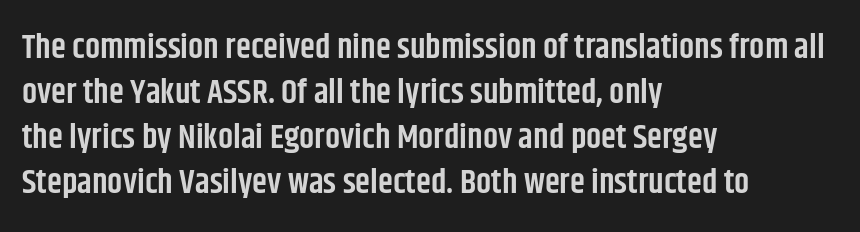
The image shows 34 px semibold, condensed sans-serif type, upright; set left-aligned, normal line spacing (1.32x), normal letter spacing, not underlined; low stroke contrast and a large x-height.
